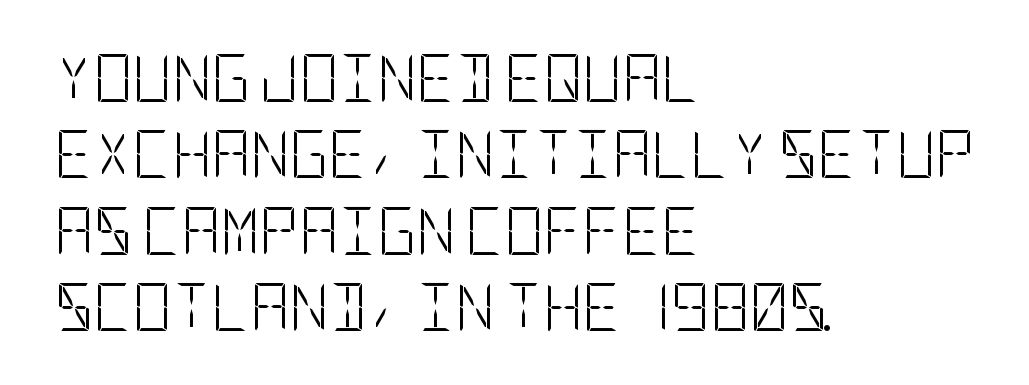
The font is comparable to plain body text, perhaps lighter. The strip under each line holds only bare page. A student would call this left alignment; a typographer would say flush left, rag right. Compared with typical body copy, the letter spacing here is the same.
